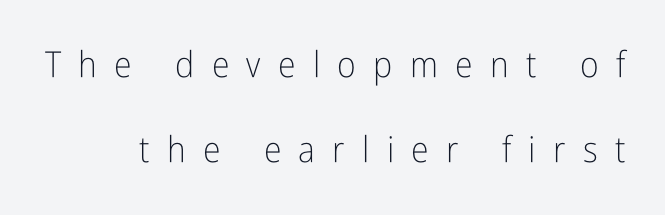
Right-aligned paragraph, ragged on the left. Each letter keeps its own natural width here, so spacing adapts to shape. There is plenty of visible air inserted between adjacent glyphs. Is this a sans? Yes — the strokes have no serifs. Has an underline been added? It has not.
